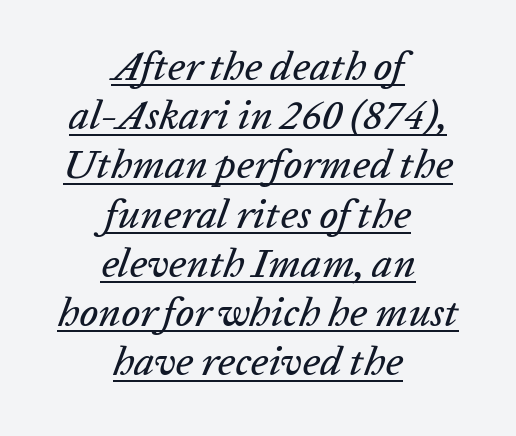
Spacing verdict: proportional, widths tailored to each character. You can tell it's italic because the verticals aren't actually vertical. You can see a thin bar hugging the bottom of the glyphs. Nothing unusual about the tracking: characters are spaced as the font intends.
